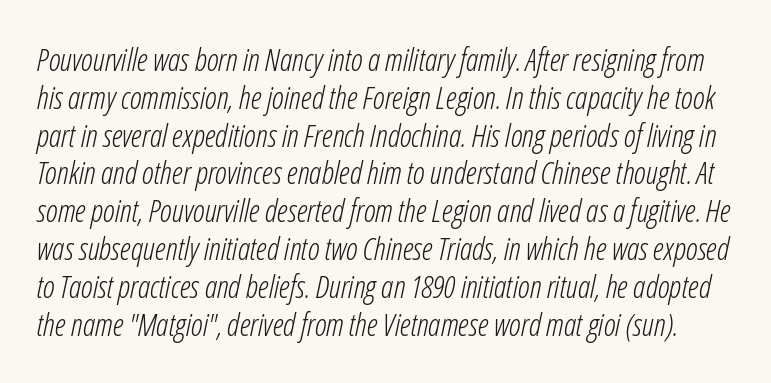
The image shows 31 px light, condensed type, italic (leaning right); set line spacing 1.22x, normal letter spacing, not underlined; low stroke contrast and a medium x-height.
